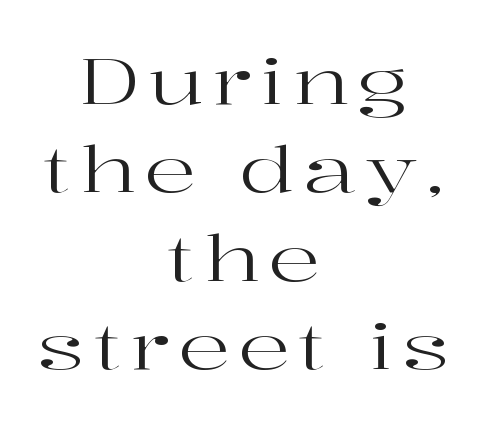
Q: Is the text bold? A: No.
Q: Is the text italic (slanted)? A: No, it is upright.
Q: Is the typeface a serif or a sans-serif typeface? A: Serif.
Q: Is the text underlined? A: No.
Q: How is the paragraph aligned? A: Centered.
Q: Is the spacing between lines tight, normal or loose? A: Normal.
Q: Width (condensed, normal, or wide)? A: Wide.
Q: Stroke contrast? A: High.
Q: x-height? A: Medium.
Q: Monospaced? A: No.
